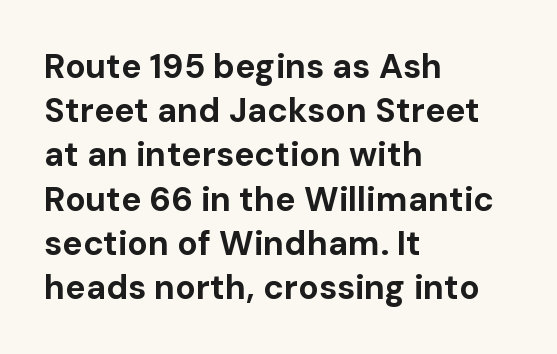
{"serif": "no", "italic": "no", "bold": "yes", "weight": "bold", "width": "normal", "stroke_contrast": "low", "x_height": "medium", "monospaced": "no", "underline": "no", "align": "left", "line_spacing": "normal", "line_spacing_ratio": 1.3, "letter_spacing": "normal", "letter_spacing_em": 0.0, "glyph_px": 34}
